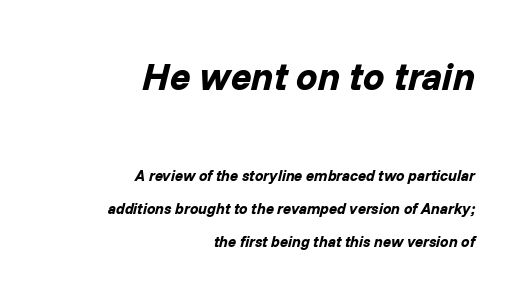
The image shows 38 px bold type, italic (leaning right); set right-aligned, loose line spacing (2.2x), normal letter spacing, not underlined; the first (top) block is 2.53x larger; low stroke contrast and a medium x-height.
